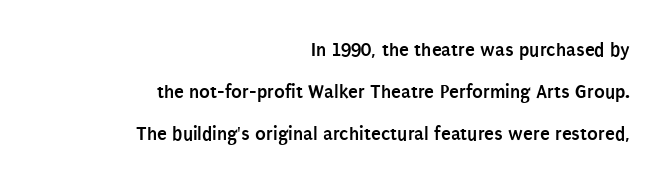
The vertical gap from one line to the next is large. Do the letters lean? They stand straight. Tracking here is standard; glyphs follow each other at the usual distance. Horizontally, the lines are justified to the trailing edge only.
